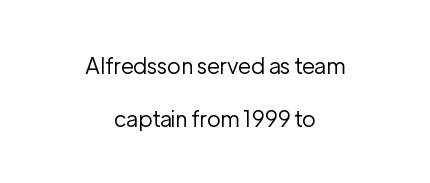
The image shows 22 px text type, upright; set centered, loose line spacing (2.41x), normal letter spacing, not underlined.
